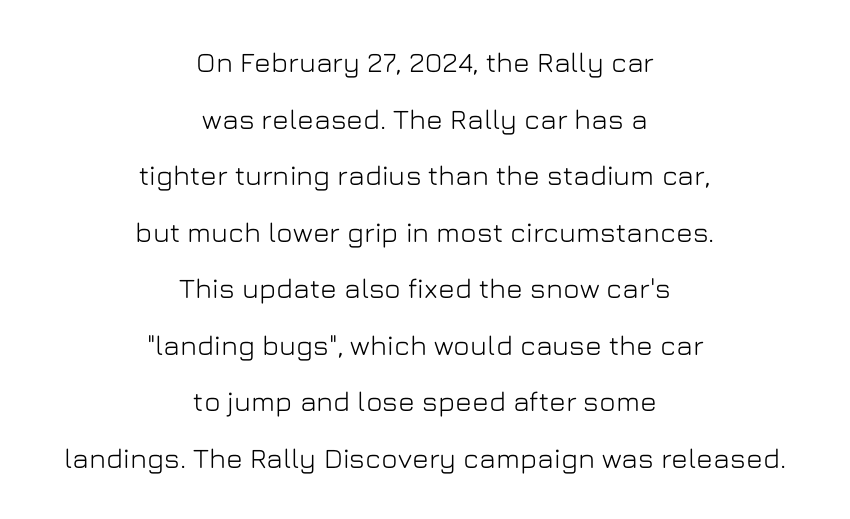
Q: Is the text italic (slanted)? A: No, it is upright.
Q: Is the typeface a serif or a sans-serif typeface? A: Sans-serif.
Q: Is the text underlined? A: No.
Q: How is the paragraph aligned? A: Centered.
Q: Is the spacing between letters normal or unusually wide? A: Normal.
Q: Is the spacing between lines tight, normal or loose? A: Loose.
Q: Width (condensed, normal, or wide)? A: Normal.
Q: Stroke contrast? A: Low.
Q: x-height? A: Medium.
Q: Monospaced? A: No.
